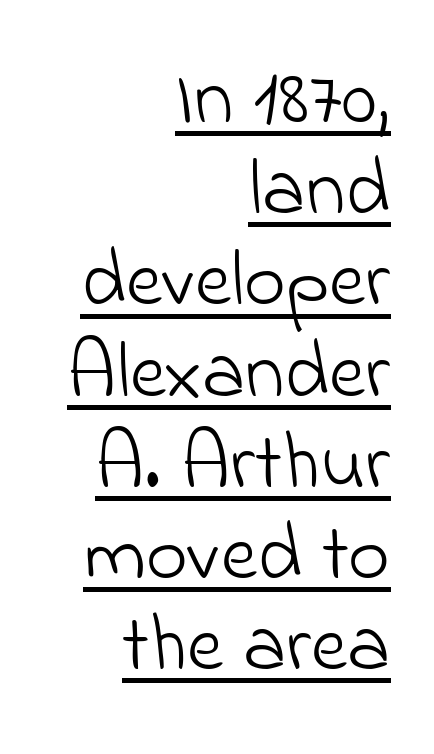
The glyphs in this specimen are sans serif. Do the characters align in a grid? No, the font is proportional. These characters rest on top of a visible drawn line. You could barely slide anything between these rows.
